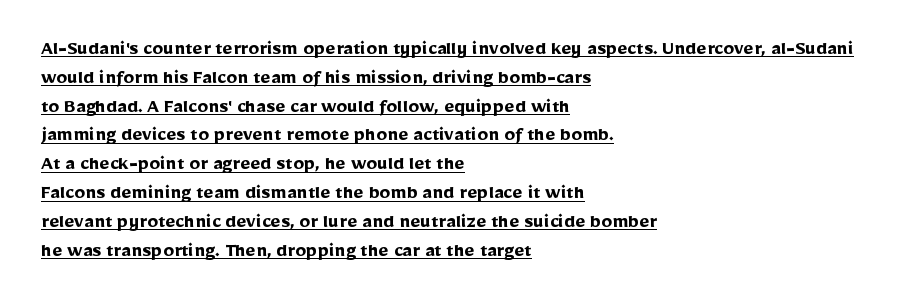
The sample's only ornament is a line tracing under the words. Does extra space separate the letters? No, they use regular spacing. Typesetter's note: full bold, strokes at maximum text heaviness. Alignment: flush left. Whoever set this chose a conventional vertical rhythm.
